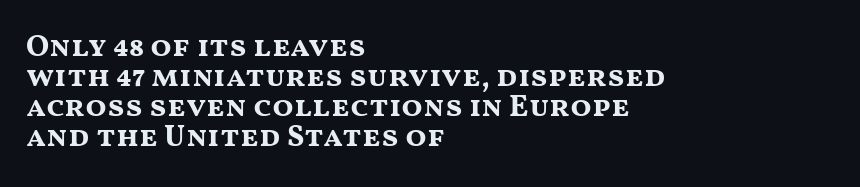
{"serif": "no", "italic": "no", "bold": "yes", "weight": "bold", "width": "wide", "stroke_contrast": "medium", "x_height": "medium", "monospaced": "no", "underline": "no", "align": "left", "line_spacing": "tight", "line_spacing_ratio": 0.97, "letter_spacing": "normal", "letter_spacing_em": 0.0, "glyph_px": 31}
